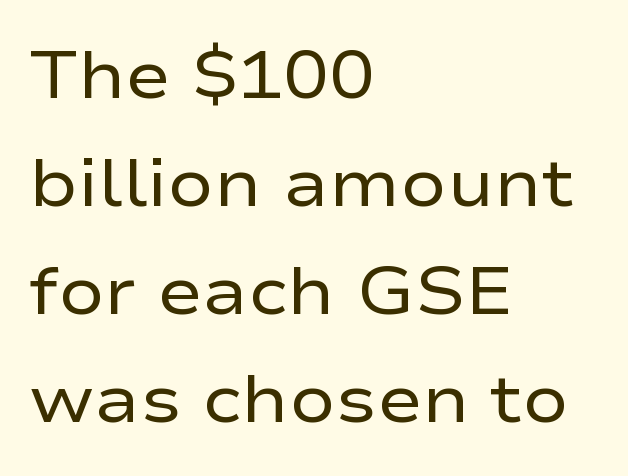
{"serif": "no", "italic": "no", "bold": "no", "weight": "regular", "width": "wide", "stroke_contrast": "low", "x_height": "medium", "monospaced": "no", "underline": "no", "align": "left", "line_spacing": "normal", "line_spacing_ratio": 1.59, "letter_spacing": "normal", "letter_spacing_em": 0.0, "glyph_px": 68}
